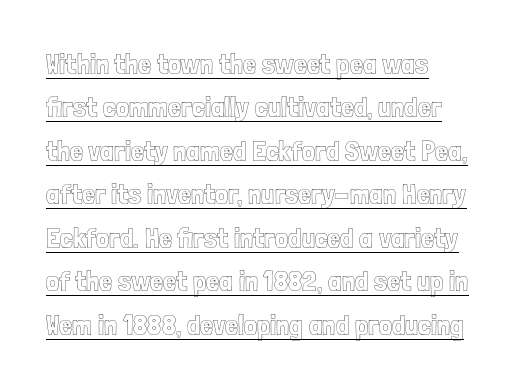
The image shows 29 px condensed type, upright; set left-aligned, normal line spacing (1.5x), normal letter spacing, underlined; a medium x-height.
